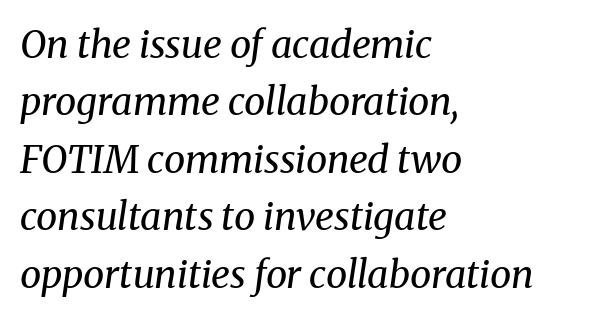
{"serif": "yes", "italic": "yes", "lean": "right", "slant_degrees": 8, "bold": "no", "weight": "regular", "width": "normal", "stroke_contrast": "medium", "x_height": "medium", "monospaced": "no", "underline": "no", "align": "left", "line_spacing": "normal", "line_spacing_ratio": 1.51, "letter_spacing": "normal", "letter_spacing_em": 0.0, "glyph_px": 38}
